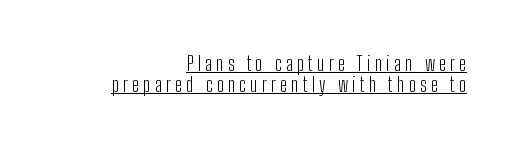
The image shows 20 px text type, upright; set right-aligned, tight line spacing (1.04x), unusually wide letter spacing (+0.21 em), underlined.
